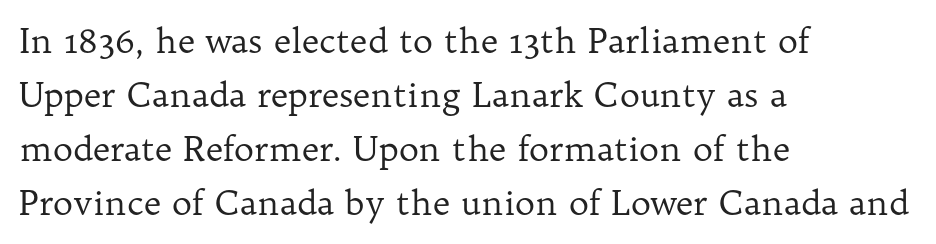
Q: Is the text bold? A: No.
Q: Is the text italic (slanted)? A: No, it is upright.
Q: Is the typeface a serif or a sans-serif typeface? A: Serif.
Q: Is the text underlined? A: No.
Q: How is the paragraph aligned? A: Left-aligned.
Q: Is the spacing between letters normal or unusually wide? A: Normal.
Q: Is the spacing between lines tight, normal or loose? A: Normal.
Q: Width (condensed, normal, or wide)? A: Normal.
Q: Stroke contrast? A: Low.
Q: x-height? A: Medium.
Q: Monospaced? A: No.
